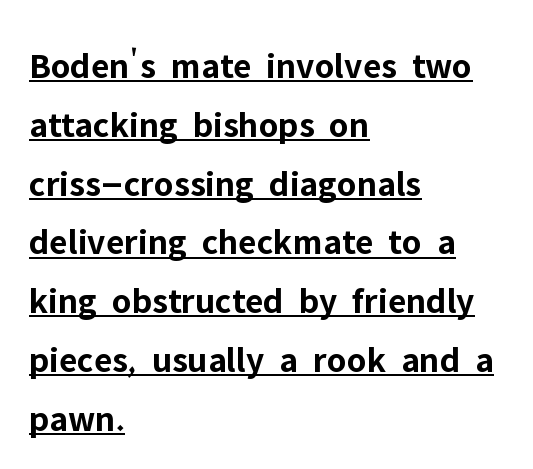
{"serif": "no", "italic": "no", "bold": "yes", "weight": "bold", "width": "normal", "stroke_contrast": "low", "x_height": "medium", "monospaced": "no", "underline": "yes", "align": "left", "line_spacing": "normal", "line_spacing_ratio": 1.59, "letter_spacing": "normal", "letter_spacing_em": 0.0, "glyph_px": 37}
